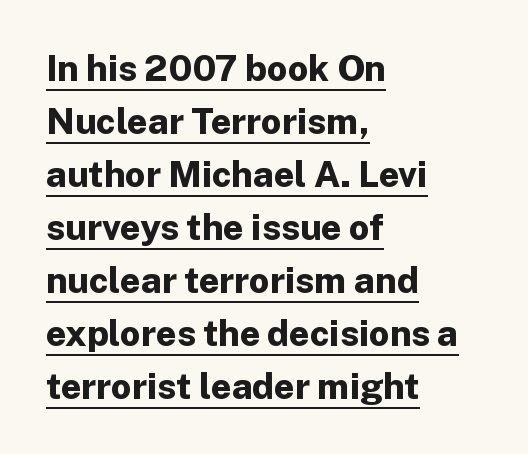
The image shows 36 px bold sans-serif type, upright; set left-aligned, normal line spacing (1.47x), normal letter spacing, underlined; low stroke contrast and a medium x-height.
